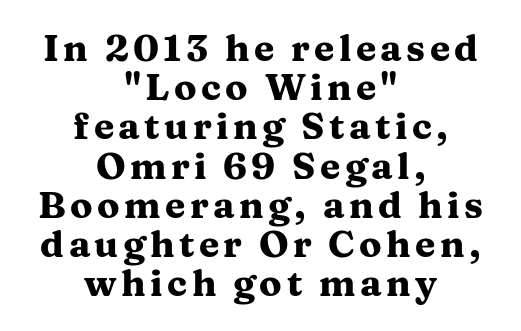
Centered paragraph, ragged on both sides. Each letter keeps its own natural width here, so spacing adapts to shape. Summary of weight: heavy, a full bold. A typesetter would call this leading minimal, almost set solid. Nope, not italic — everything's standing straight. A serif font was chosen for this passage.
